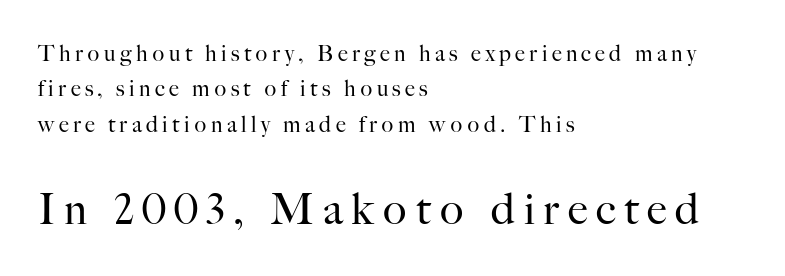
Q: Is the text bold? A: No.
Q: Is the text italic (slanted)? A: No, it is upright.
Q: Is the typeface a serif or a sans-serif typeface? A: Serif.
Q: Is the text underlined? A: No.
Q: How is the paragraph aligned? A: Left-aligned.
Q: Is the spacing between letters normal or unusually wide? A: Unusually wide.
Q: Is the spacing between lines tight, normal or loose? A: Normal.
Q: Which block of text is set in a larger size, the first (top) or the second (bottom)? A: The second (bottom) one.
Q: Width (condensed, normal, or wide)? A: Normal.
Q: Stroke contrast? A: High.
Q: x-height? A: Small.
Q: Monospaced? A: No.
